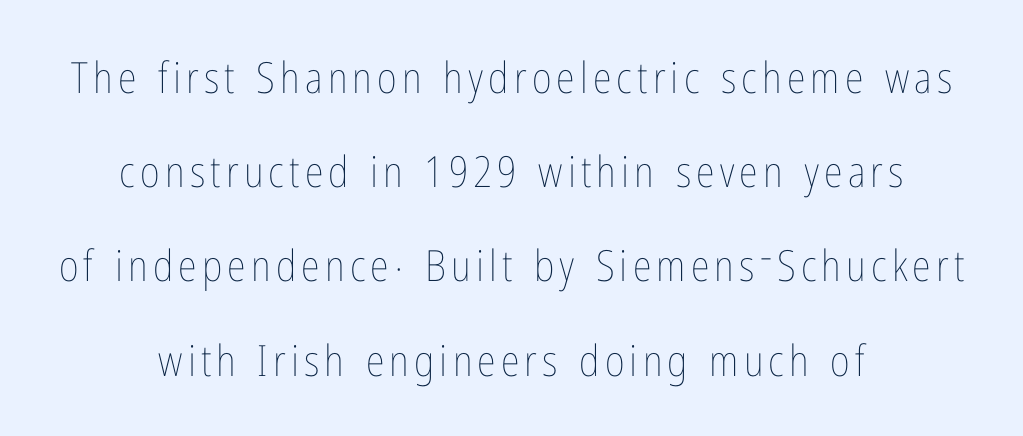
The image shows 43 px thin, condensed type, upright; set centered, loose line spacing (2.19x), not underlined; low stroke contrast and a medium x-height.
